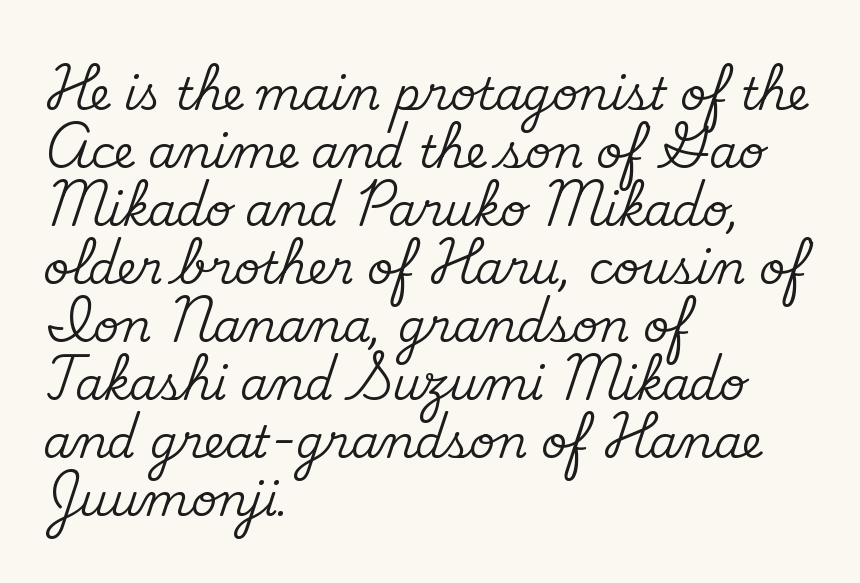
Q: Is the text italic (slanted)? A: Yes.
Q: Is the text underlined? A: No.
Q: How is the paragraph aligned? A: Left-aligned.
Q: Is the spacing between letters normal or unusually wide? A: Normal.
Q: Is the spacing between lines tight, normal or loose? A: Normal.
Q: Width (condensed, normal, or wide)? A: Normal.
Q: Stroke contrast? A: Medium.
Q: x-height? A: Small.
Q: Monospaced? A: No.
